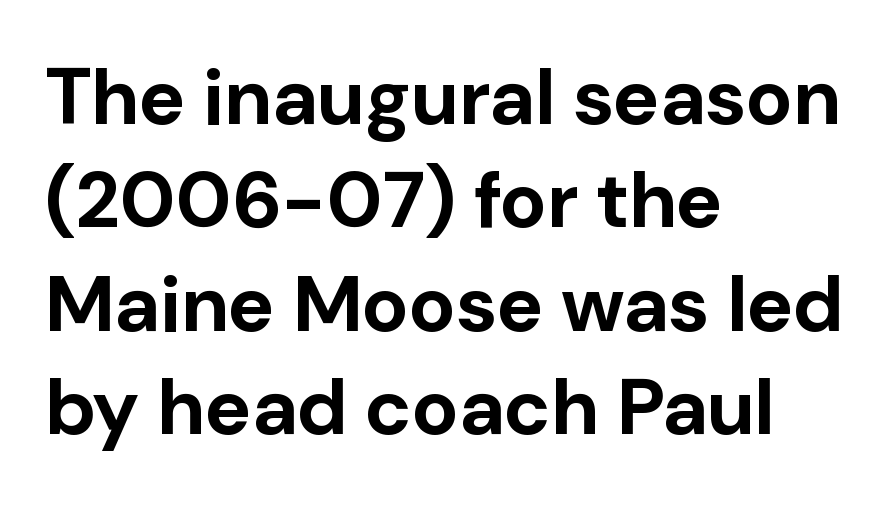
{"serif": "no", "italic": "no", "bold": "yes", "weight": "bold", "width": "normal", "stroke_contrast": "low", "x_height": "medium", "monospaced": "no", "underline": "no", "align": "left", "line_spacing": "normal", "line_spacing_ratio": 1.31, "letter_spacing": "normal", "letter_spacing_em": 0.0, "glyph_px": 79}
